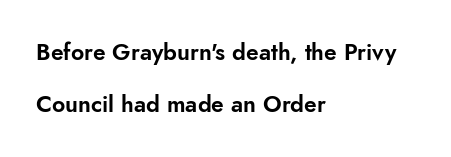
{"italic": "no", "underline": "no", "align": "left", "line_spacing": "loose", "line_spacing_ratio": 2.25, "letter_spacing": "normal", "letter_spacing_em": 0.0, "glyph_px": 23}
